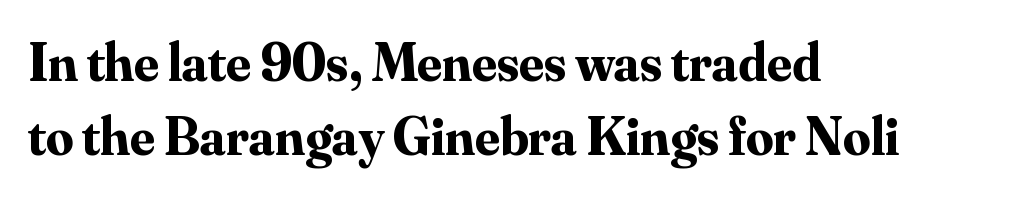
Q: Is the text bold? A: Yes.
Q: Is the text italic (slanted)? A: No, it is upright.
Q: Is the typeface a serif or a sans-serif typeface? A: Serif.
Q: Is the text underlined? A: No.
Q: How is the paragraph aligned? A: Left-aligned.
Q: Is the spacing between letters normal or unusually wide? A: Normal.
Q: Is the spacing between lines tight, normal or loose? A: Normal.
Q: Width (condensed, normal, or wide)? A: Normal.
Q: Stroke contrast? A: Medium.
Q: x-height? A: Small.
Q: Monospaced? A: No.
